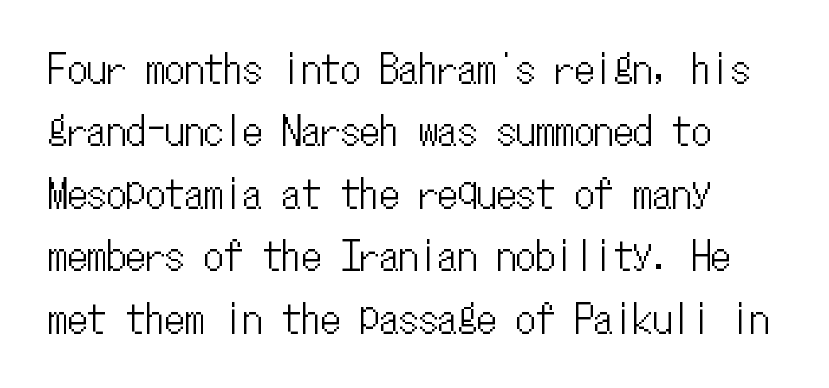
{"italic": "no", "width": "condensed", "stroke_contrast": "low", "x_height": "medium", "monospaced": "yes", "underline": "no", "line_spacing": "normal", "line_spacing_ratio": 1.6, "letter_spacing": "normal", "letter_spacing_em": 0.0, "glyph_px": 39}
